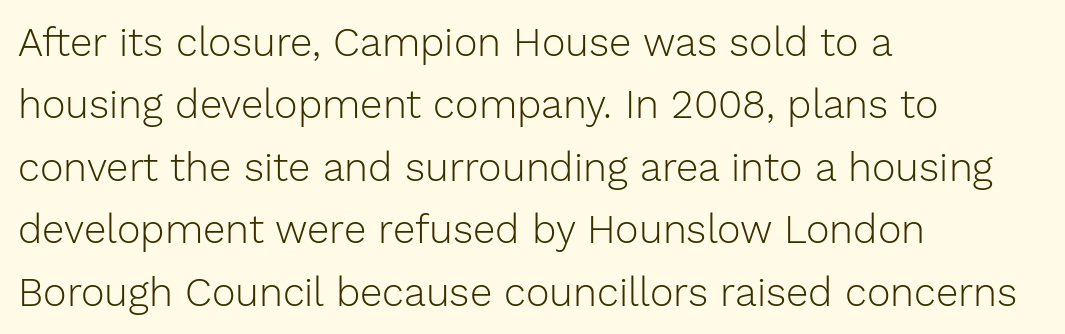
{"serif": "no", "italic": "no", "bold": "no", "weight": "light", "width": "normal", "stroke_contrast": "low", "x_height": "medium", "monospaced": "no", "underline": "no", "align": "left", "line_spacing": "normal", "line_spacing_ratio": 1.56, "letter_spacing": "normal", "letter_spacing_em": 0.0, "glyph_px": 40}
